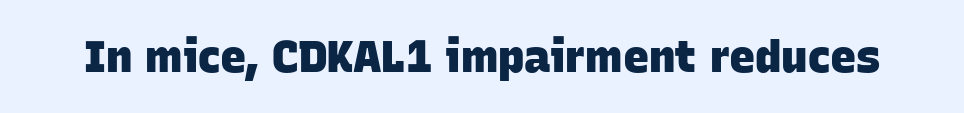
The image shows 44 px heavy sans-serif type; set normal letter spacing, not underlined; low stroke contrast and a large x-height.
